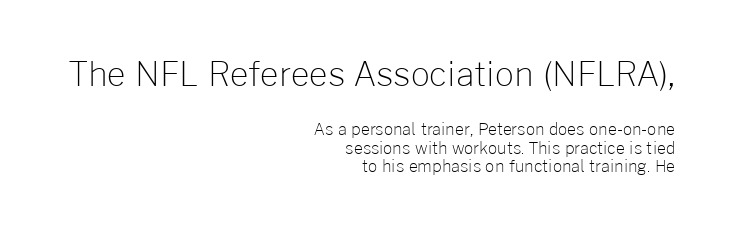
Is this a fixed-width face? No — the glyphs have proportional, varying widths. The rag falls on the left side of this text block. There is no visible air inserted between adjacent glyphs. The letterforms sit at book weight or below.
